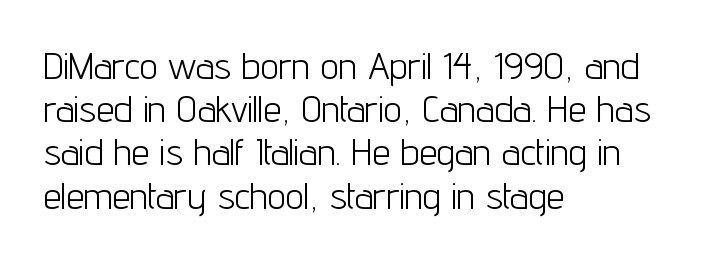
The image shows 36 px light, condensed sans-serif type, upright; set left-aligned, line spacing 1.2x, normal letter spacing, not underlined; low stroke contrast and a medium x-height.
